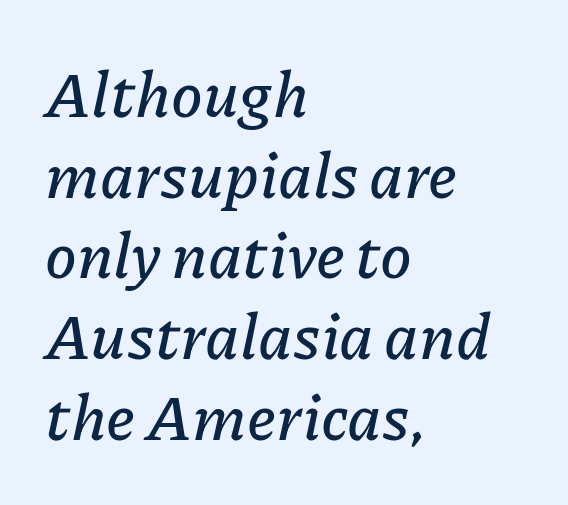
Q: Is the text italic (slanted)? A: Yes, it leans right by about 11 degrees.
Q: Is the text underlined? A: No.
Q: How is the paragraph aligned? A: Left-aligned.
Q: Is the spacing between letters normal or unusually wide? A: Normal.
Q: Is the spacing between lines tight, normal or loose? A: Normal.
Q: Width (condensed, normal, or wide)? A: Normal.
Q: Stroke contrast? A: Low.
Q: x-height? A: Medium.
Q: Monospaced? A: No.
